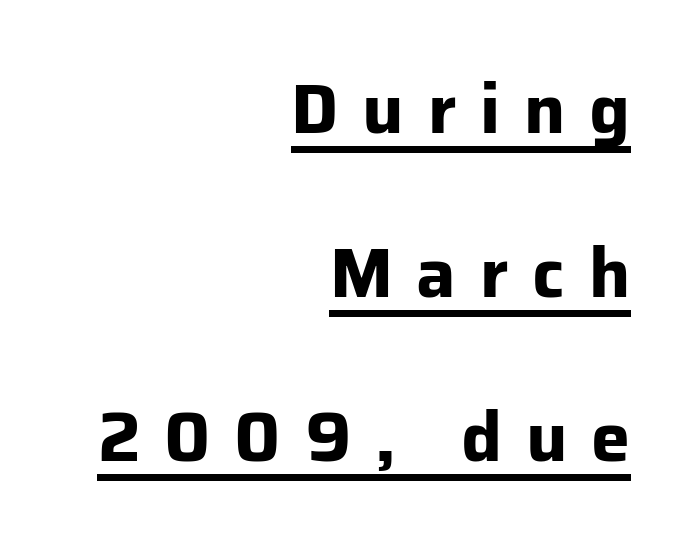
{"serif": "no", "italic": "no", "bold": "yes", "weight": "bold", "width": "normal", "stroke_contrast": "low", "x_height": "medium", "monospaced": "no", "underline": "yes", "align": "right", "line_spacing": "loose", "line_spacing_ratio": 2.34, "letter_spacing": "wide", "letter_spacing_em": 0.34, "glyph_px": 70}
